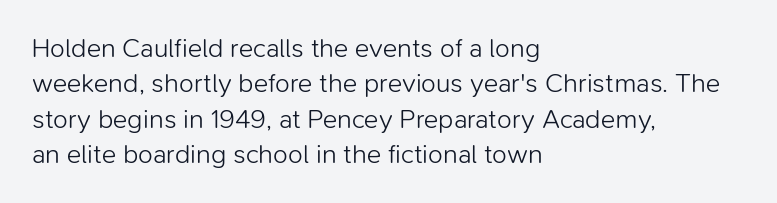
The image shows 27 px text type, upright; set left-aligned, normal line spacing (1.31x), normal letter spacing, not underlined.
